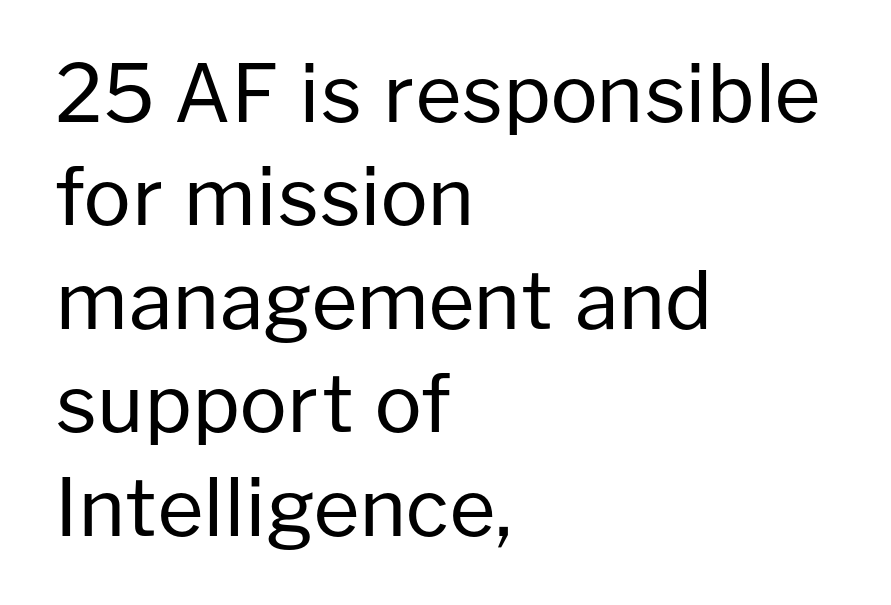
Q: Is the text bold? A: No.
Q: Is the text italic (slanted)? A: No, it is upright.
Q: Is the typeface a serif or a sans-serif typeface? A: Sans-serif.
Q: Is the text underlined? A: No.
Q: How is the paragraph aligned? A: Left-aligned.
Q: Is the spacing between letters normal or unusually wide? A: Normal.
Q: Is the spacing between lines tight, normal or loose? A: Normal.
Q: Width (condensed, normal, or wide)? A: Normal.
Q: Stroke contrast? A: Low.
Q: x-height? A: Medium.
Q: Monospaced? A: No.
